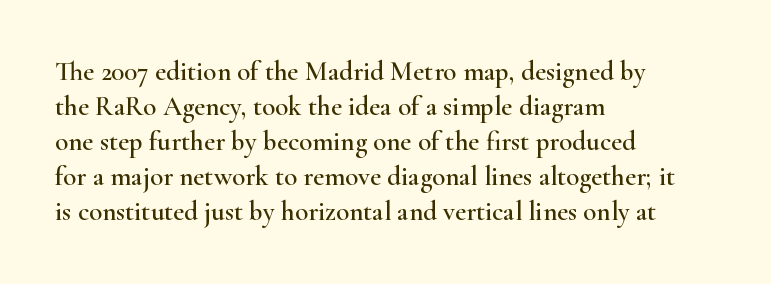
The image shows 27 px text type, upright; set left-aligned, normal line spacing (1.3x), normal letter spacing, not underlined.
